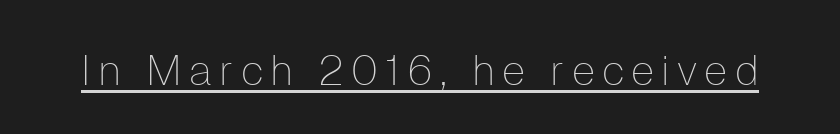
The font sits on the lighter half of the weight spectrum, regular included. Italic? Not at all — the glyphs are vertical. The letters carry no serifs — their stems end cleanly without finishing strokes. Compared with undecorated copy, this sample adds a rule below the words.
